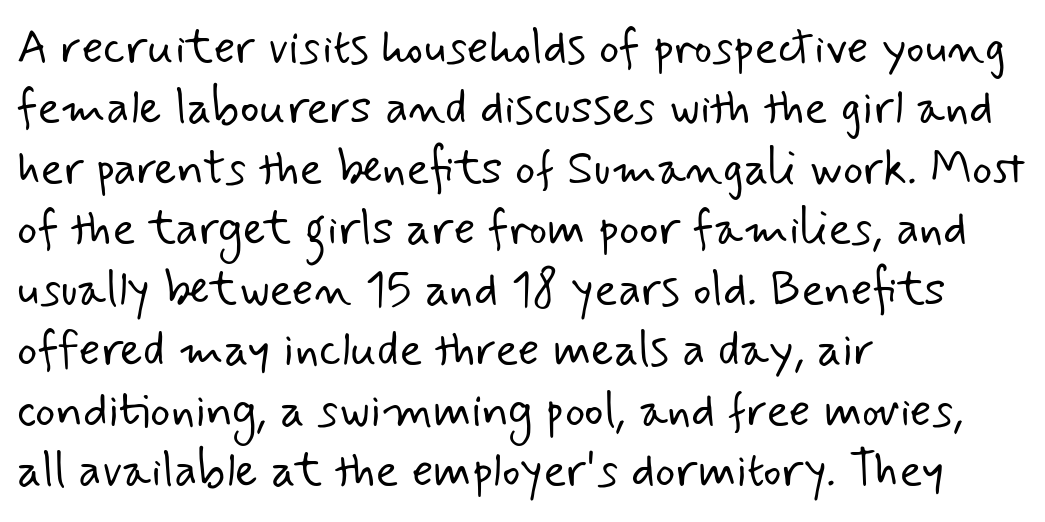
{"serif": "no", "bold": "no", "weight": "light", "width": "normal", "stroke_contrast": "low", "x_height": "small", "monospaced": "no", "underline": "no", "align": "left", "line_spacing": "normal", "line_spacing_ratio": 1.26, "letter_spacing": "normal", "letter_spacing_em": 0.0, "glyph_px": 48}
